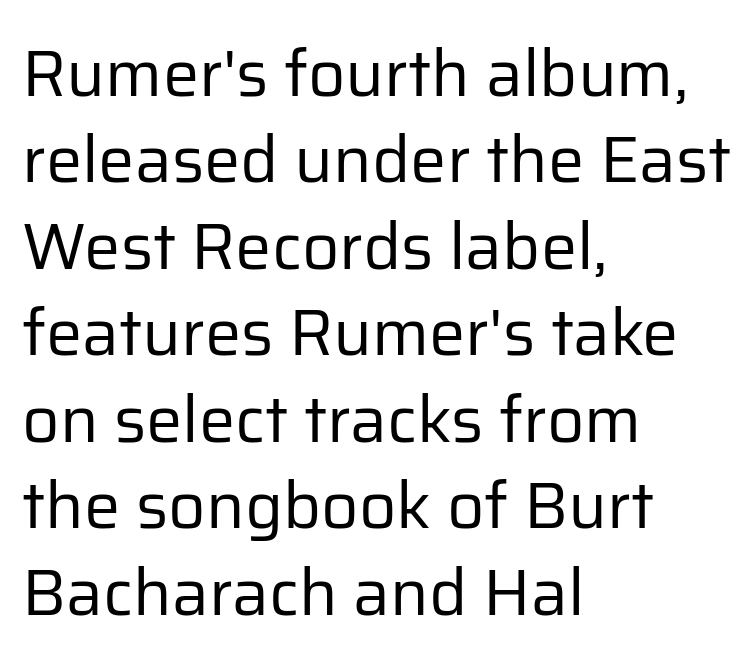
Weight class: somewhere from thin through regular. Tracking value appears to be zero — textbook default spacing. Caption: multi-line text, flush left, ragged right. Characters remain perfectly vertical along every line. Horizontal bands of white between lines are of average thickness.
